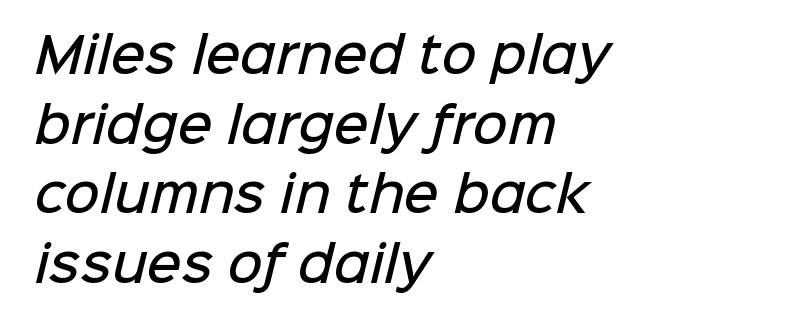
This rendering features lettering with no underline. In terms of letterform style, serifs are entirely absent. Stroke thickness is moderately raised; the sample reads as semibold. Letter spacing: default.
